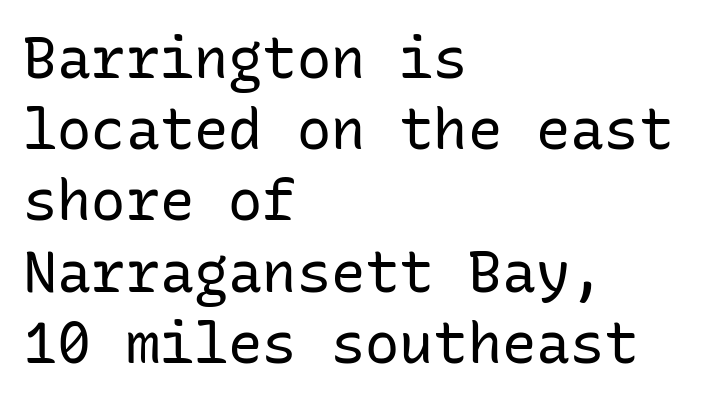
{"serif": "no", "italic": "no", "bold": "no", "weight": "regular", "width": "normal", "stroke_contrast": "low", "x_height": "medium", "monospaced": "yes", "underline": "no", "align": "left", "line_spacing": "normal", "line_spacing_ratio": 1.25, "letter_spacing": "normal", "letter_spacing_em": 0.0, "glyph_px": 57}
